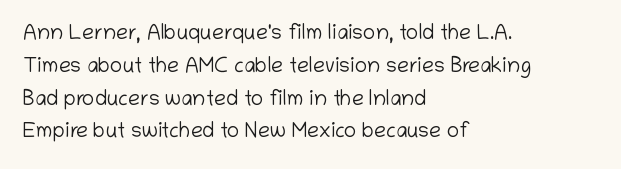
The image shows 21 px text type, upright; set left-aligned, normal line spacing (1.56x), normal letter spacing, not underlined.
